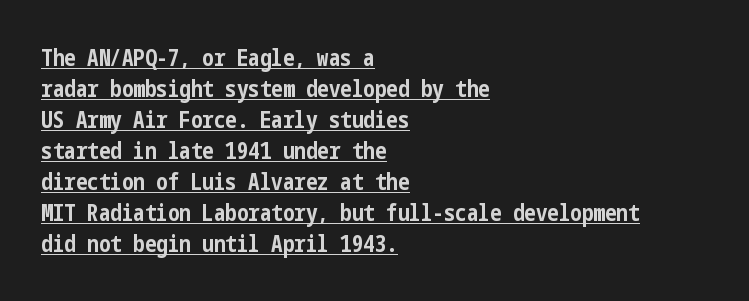
Bold? Absolutely — the strokes are thick and heavy. Underlined type. Line spacing here is normal. Posture: straight, roman, zero tilt. The letters sit at their default tracking, neither squeezed nor spread. One-word summary of the alignment: left.
